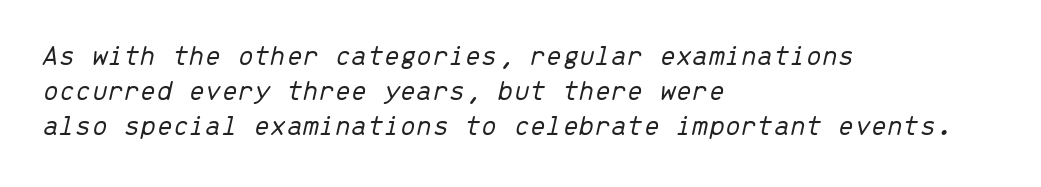
The face used here is monospaced, like something from a code editor. The typesetting does not lean heavy: it is not bold. Notice how the stems are inclined rather than vertical — that's the hallmark of italics. Words appear dense and cohesive because spacing is normal. Honestly, there is no underline to notice here at all. These lines stack with their left ends in a neat column.
